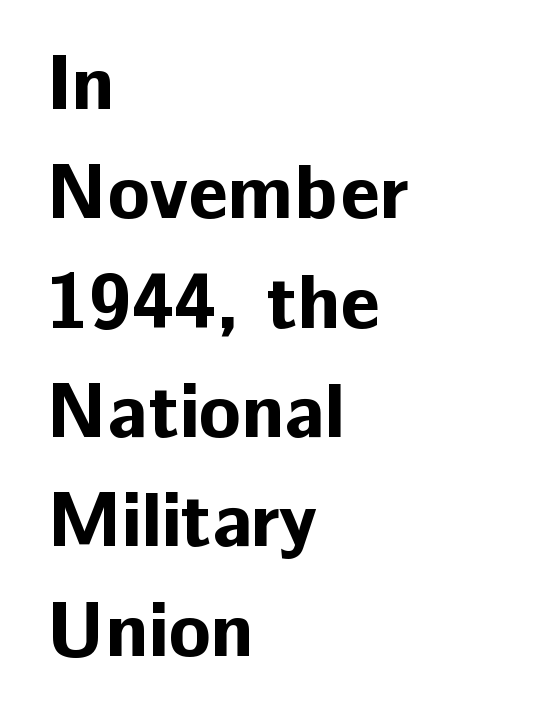
Q: Is the text bold? A: Yes.
Q: Is the text italic (slanted)? A: No, it is upright.
Q: Is the typeface a serif or a sans-serif typeface? A: Sans-serif.
Q: Is the text underlined? A: No.
Q: How is the paragraph aligned? A: Left-aligned.
Q: Is the spacing between letters normal or unusually wide? A: Normal.
Q: Is the spacing between lines tight, normal or loose? A: Normal.
Q: Width (condensed, normal, or wide)? A: Normal.
Q: Stroke contrast? A: Low.
Q: x-height? A: Medium.
Q: Monospaced? A: No.
